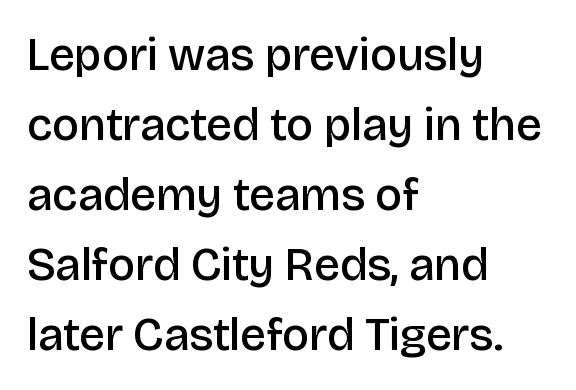
Q: Is the text bold? A: Semi-bold.
Q: Is the text italic (slanted)? A: No, it is upright.
Q: Is the typeface a serif or a sans-serif typeface? A: Sans-serif.
Q: Is the text underlined? A: No.
Q: How is the paragraph aligned? A: Left-aligned.
Q: Is the spacing between letters normal or unusually wide? A: Normal.
Q: Is the spacing between lines tight, normal or loose? A: Normal.
Q: Width (condensed, normal, or wide)? A: Normal.
Q: Stroke contrast? A: Low.
Q: x-height? A: Large.
Q: Monospaced? A: No.
